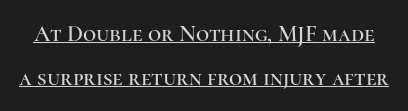
Q: Is the text italic (slanted)? A: No, it is upright.
Q: Is the text underlined? A: Yes.
Q: Is the spacing between letters normal or unusually wide? A: Normal.
Q: Is the spacing between lines tight, normal or loose? A: Loose.
